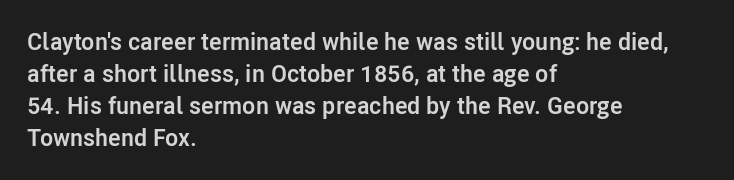
Heavy-handed strokes throughout: this text is bold. Ordinary non-slanted type is in use. The text block is weighted toward the left margin, trailing off unevenly rightward. Students, observe: this is what conventionally led text looks like. Students, note that the glyphs here touch the page at normal intervals. The words here are not underlined.
